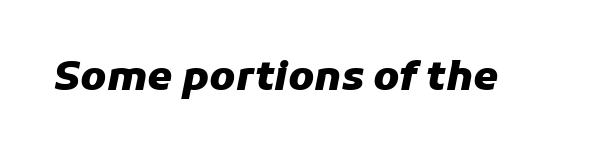
The letters sit at their default tracking, neither squeezed nor spread. Emphasis-style slanted type is in use. You could not count columns in this text — the font is proportionally spaced. The passage shown is not underscored anywhere. This is heavy type, rendered in bold.
